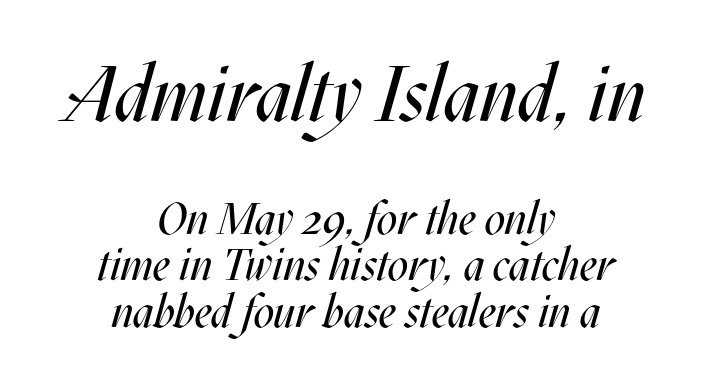
The block of text is dense from top to bottom, with scant space between rows. The space beneath each line is pristine and unruled. The specimen reads as italic at a glance. Tracking value appears to be zero — textbook default spacing. Think of a printed novel: that variable character pitch is what you see here.
